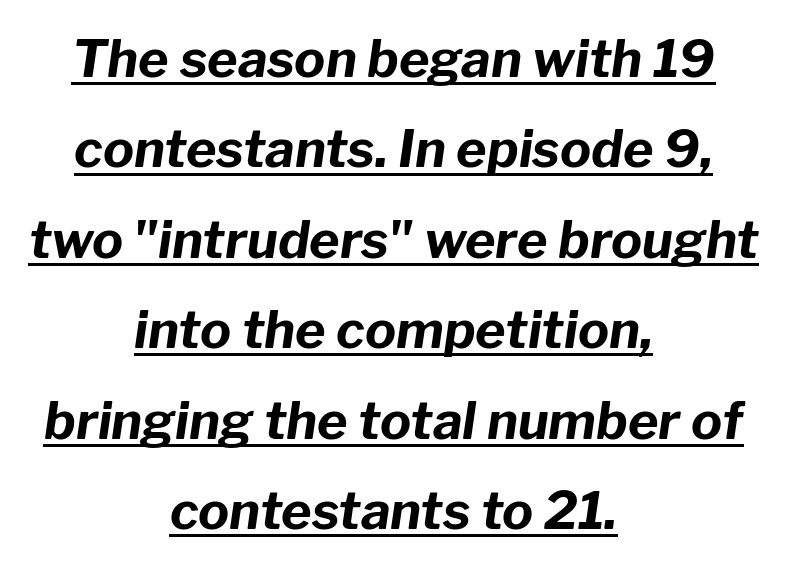
{"italic": "yes", "lean": "right", "slant_degrees": 8, "bold": "yes", "weight": "bold", "width": "normal", "stroke_contrast": "low", "x_height": "medium", "monospaced": "no", "underline": "yes", "align": "center", "line_spacing_ratio": 1.74, "letter_spacing": "normal", "letter_spacing_em": 0.0, "glyph_px": 52}
